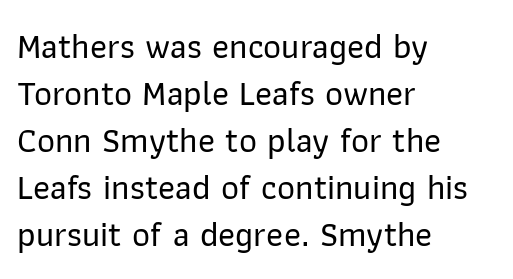
Q: Is the text italic (slanted)? A: No, it is upright.
Q: Is the typeface a serif or a sans-serif typeface? A: Sans-serif.
Q: Is the text underlined? A: No.
Q: How is the paragraph aligned? A: Left-aligned.
Q: Is the spacing between letters normal or unusually wide? A: Normal.
Q: Is the spacing between lines tight, normal or loose? A: Normal.
Q: Width (condensed, normal, or wide)? A: Normal.
Q: Stroke contrast? A: Low.
Q: x-height? A: Medium.
Q: Monospaced? A: No.
